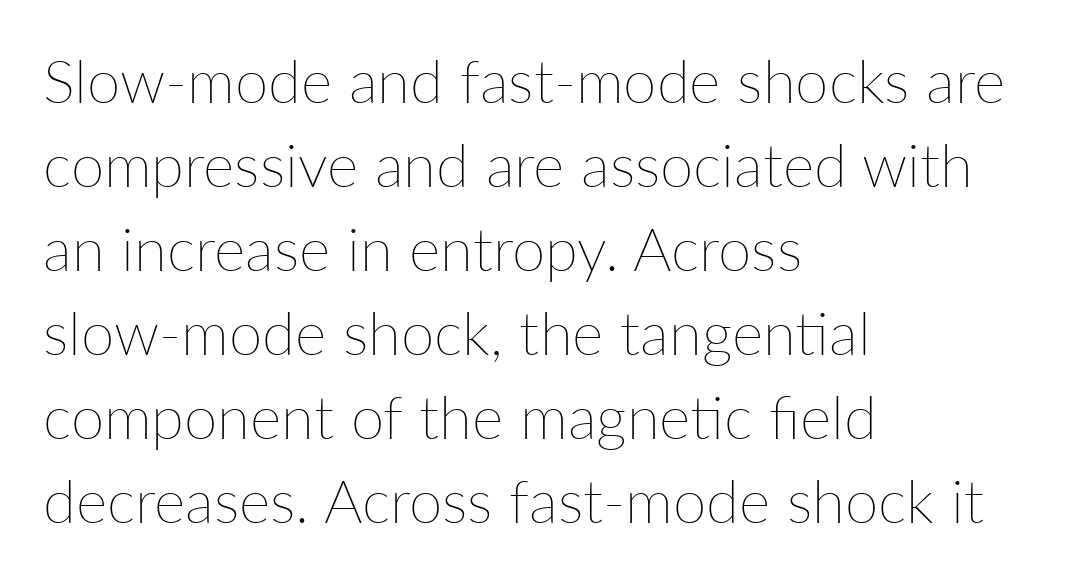
{"italic": "no", "bold": "no", "weight": "thin", "width": "normal", "stroke_contrast": "low", "x_height": "medium", "monospaced": "no", "underline": "no", "align": "left", "line_spacing": "normal", "line_spacing_ratio": 1.4, "letter_spacing": "normal", "letter_spacing_em": 0.0, "glyph_px": 60}
